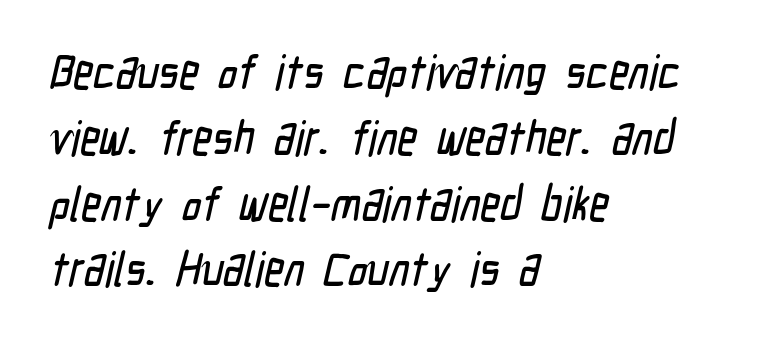
Q: Is the typeface a serif or a sans-serif typeface? A: Sans-serif.
Q: Is the text underlined? A: No.
Q: How is the paragraph aligned? A: Left-aligned.
Q: Is the spacing between letters normal or unusually wide? A: Normal.
Q: Is the spacing between lines tight, normal or loose? A: Normal.
Q: Width (condensed, normal, or wide)? A: Condensed.
Q: Stroke contrast? A: Low.
Q: x-height? A: Medium.
Q: Monospaced? A: No.
